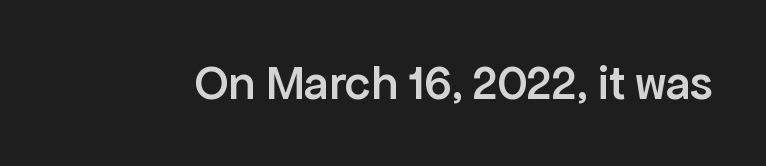
These lines are composed in type without serifs. Bare-footed words on every line. Each letter keeps its own natural width here, so spacing adapts to shape. Designer's note — italics off, roman on. Spacing between characters is what you'd get straight out of the box. Heft: intermediate — a semibold.
